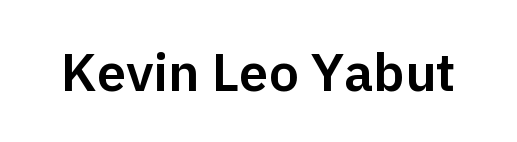
This is the regular roman posture of the typeface. The area under the type is left untouched. The passage shown has conventional tracking throughout. The text was rendered using a sans face with plain stroke endings. Spacing verdict: proportional, widths tailored to each character.
